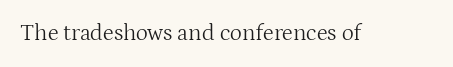
The image shows 23 px text type, upright; set normal letter spacing, not underlined.
